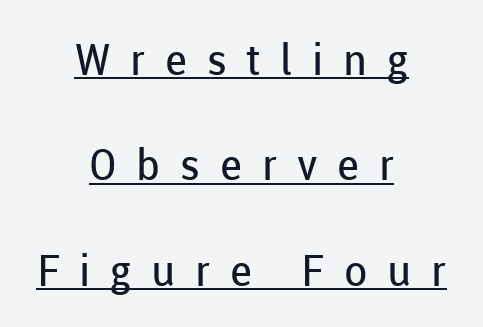
Q: Is the text bold? A: No.
Q: Is the text italic (slanted)? A: No, it is upright.
Q: Is the typeface a serif or a sans-serif typeface? A: Sans-serif.
Q: Is the text underlined? A: Yes.
Q: How is the paragraph aligned? A: Centered.
Q: Is the spacing between letters normal or unusually wide? A: Unusually wide.
Q: Is the spacing between lines tight, normal or loose? A: Loose.
Q: Width (condensed, normal, or wide)? A: Normal.
Q: Stroke contrast? A: Low.
Q: x-height? A: Medium.
Q: Monospaced? A: No.
